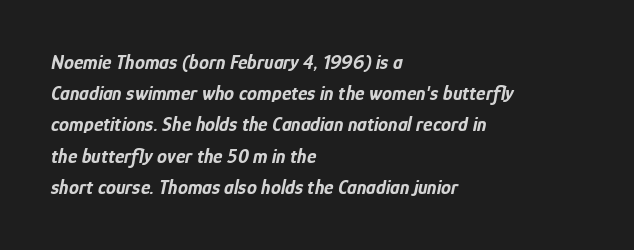
Every character sits at an angle, as italics do. A typesetter would call this leading conventional body-copy spacing. Typesetter's note: full bold, strokes at maximum text heaviness. Casual observation: everything's shoved over to the left. Standard letterfit; no display-style spreading of the glyphs.
